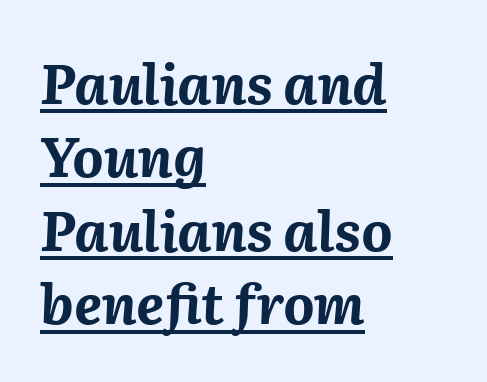
Note the varied advance widths — an 'i' is clearly narrower than an 'm'. A rule runs beneath these lines of type. Honestly, the letter spacing is just normal — you wouldn't notice it. The rendering anchors every line to the left-hand side.
